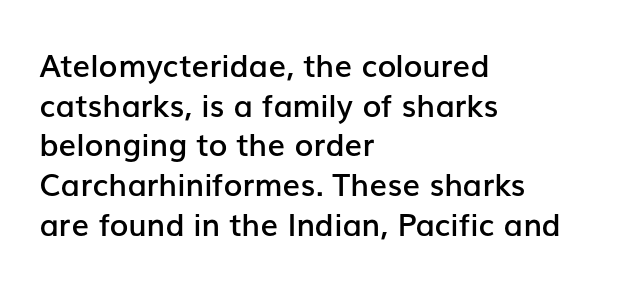
The image shows 31 px semibold sans-serif type, upright; set left-aligned, normal line spacing (1.28x), normal letter spacing, not underlined; low stroke contrast and a medium x-height.
